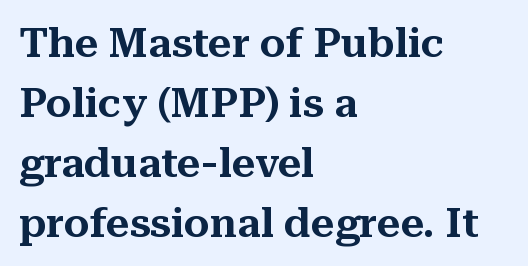
Q: Is the text italic (slanted)? A: No, it is upright.
Q: Is the typeface a serif or a sans-serif typeface? A: Serif.
Q: Is the text underlined? A: No.
Q: How is the paragraph aligned? A: Left-aligned.
Q: Is the spacing between letters normal or unusually wide? A: Normal.
Q: Is the spacing between lines tight, normal or loose? A: Normal.
Q: Width (condensed, normal, or wide)? A: Normal.
Q: Stroke contrast? A: Medium.
Q: x-height? A: Medium.
Q: Monospaced? A: No.
